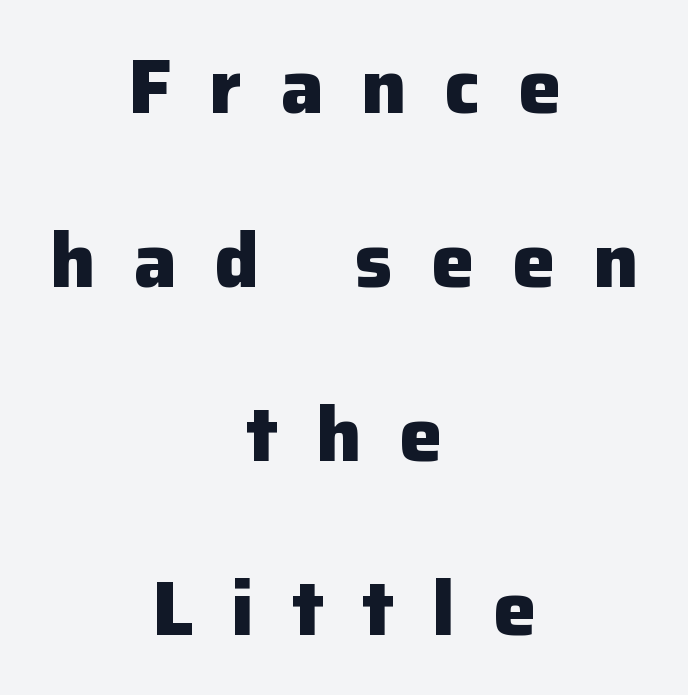
Q: Is the text bold? A: Yes.
Q: Is the text italic (slanted)? A: No, it is upright.
Q: Is the typeface a serif or a sans-serif typeface? A: Sans-serif.
Q: Is the text underlined? A: No.
Q: How is the paragraph aligned? A: Centered.
Q: Is the spacing between letters normal or unusually wide? A: Unusually wide.
Q: Is the spacing between lines tight, normal or loose? A: Loose.
Q: Width (condensed, normal, or wide)? A: Normal.
Q: Stroke contrast? A: Low.
Q: x-height? A: Medium.
Q: Monospaced? A: No.
